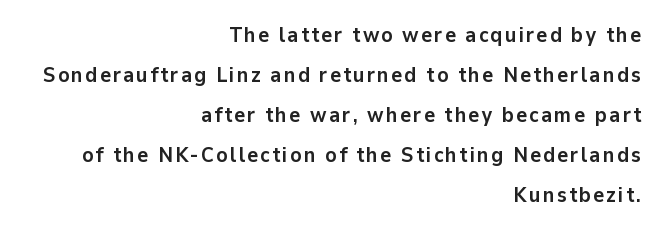
You could fit nearly another row in the gap between these rows. Every row of glyphs terminates at an identical x-position on the right. The typography opts for an upright posture over an oblique one. Descenders are the only things crossing below the line.
